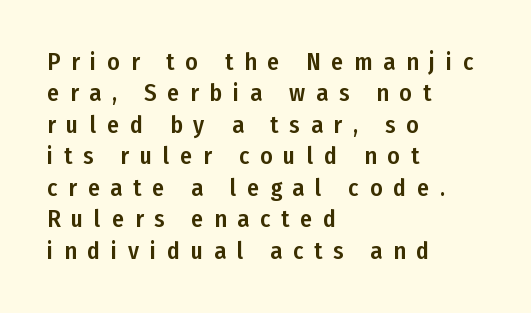
The image shows 24 px text type, upright; set left-aligned, normal line spacing (1.31x), unusually wide letter spacing (+0.45 em), not underlined.
